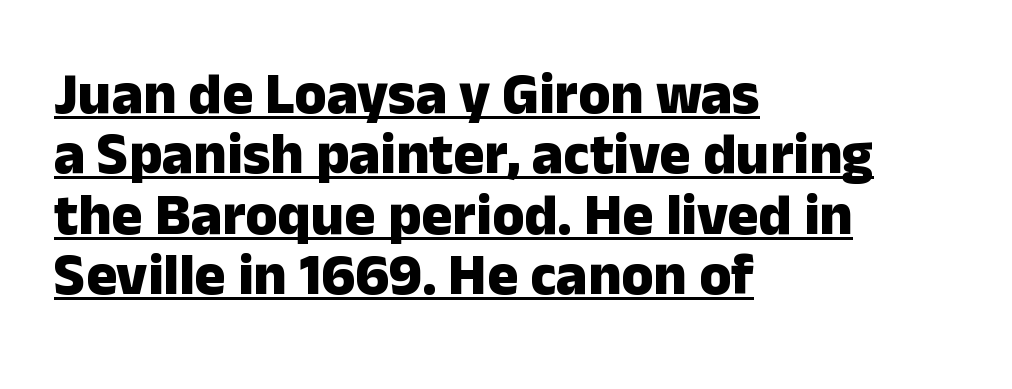
Q: Is the text bold? A: Yes.
Q: Is the text italic (slanted)? A: No, it is upright.
Q: Is the typeface a serif or a sans-serif typeface? A: Sans-serif.
Q: Is the text underlined? A: Yes.
Q: How is the paragraph aligned? A: Left-aligned.
Q: Is the spacing between letters normal or unusually wide? A: Normal.
Q: Is the spacing between lines tight, normal or loose? A: Tight.
Q: Width (condensed, normal, or wide)? A: Normal.
Q: Stroke contrast? A: Low.
Q: x-height? A: Medium.
Q: Monospaced? A: No.
